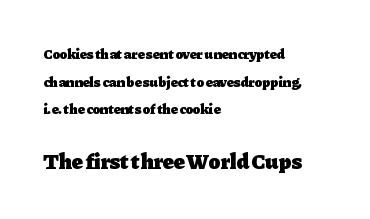
The image shows 22 px bold type, upright; set left-aligned, loose line spacing (1.98x), normal letter spacing, not underlined; the second (bottom) block is 1.57x larger.
